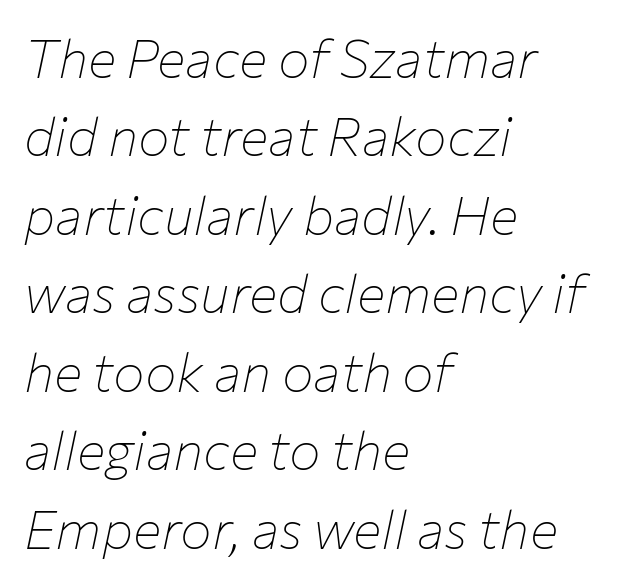
The image shows 53 px thin type, italic (leaning right); set left-aligned, normal line spacing (1.48x), normal letter spacing, not underlined; low stroke contrast and a medium x-height.
